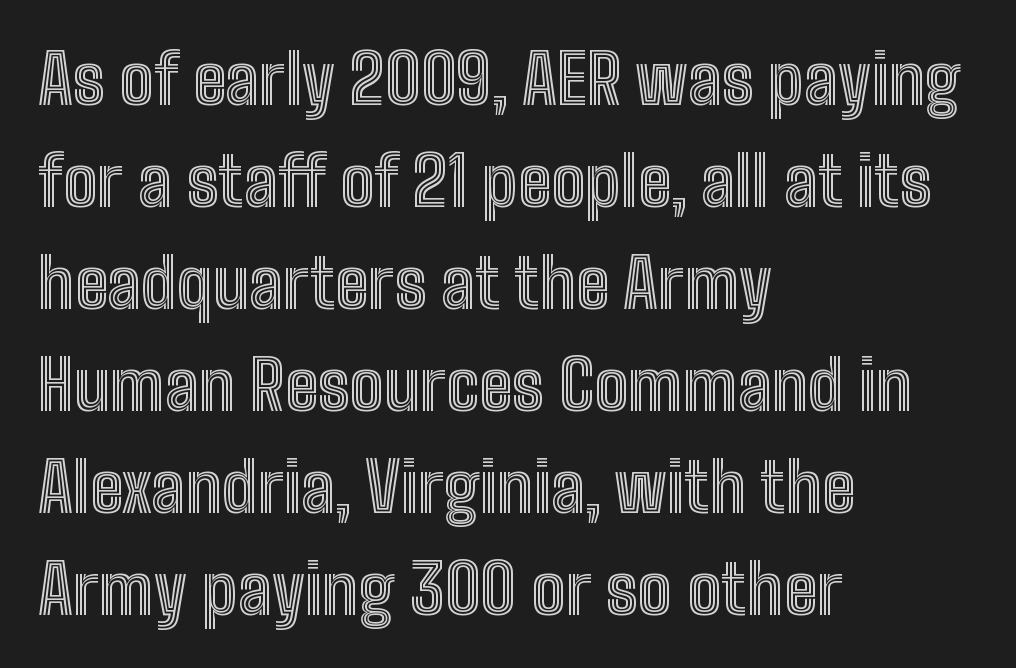
Q: Is the text italic (slanted)? A: No, it is upright.
Q: Is the text underlined? A: No.
Q: How is the paragraph aligned? A: Left-aligned.
Q: Is the spacing between letters normal or unusually wide? A: Normal.
Q: Is the spacing between lines tight, normal or loose? A: Normal.
Q: Width (condensed, normal, or wide)? A: Condensed.
Q: x-height? A: Medium.
Q: Monospaced? A: No.
